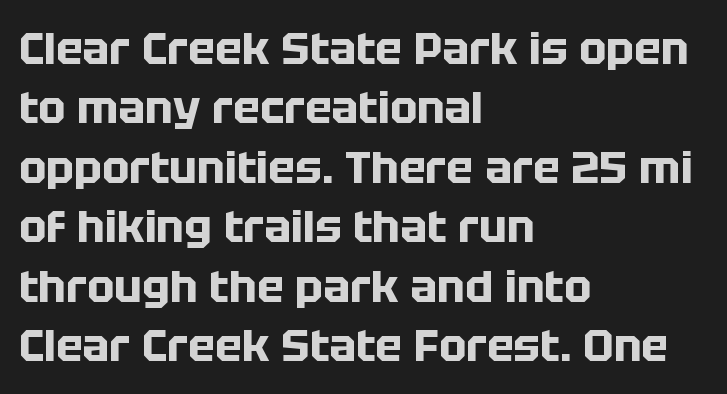
{"serif": "no", "italic": "no", "bold": "yes", "weight": "bold", "width": "normal", "stroke_contrast": "low", "x_height": "large", "monospaced": "no", "underline": "no", "align": "left", "line_spacing": "normal", "line_spacing_ratio": 1.32, "letter_spacing": "normal", "letter_spacing_em": 0.0, "glyph_px": 45}
